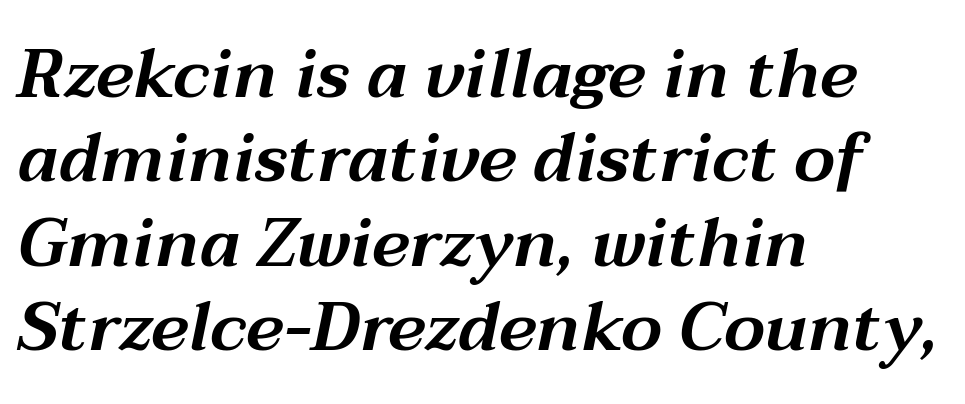
Does the copy run flush right? No — it runs flush left. The rendering keeps characters at their native spacing. Observe the lean: these are italic letterforms. Varying glyph widths throughout — classic text-font behaviour. Descenders hang freely into open space.
